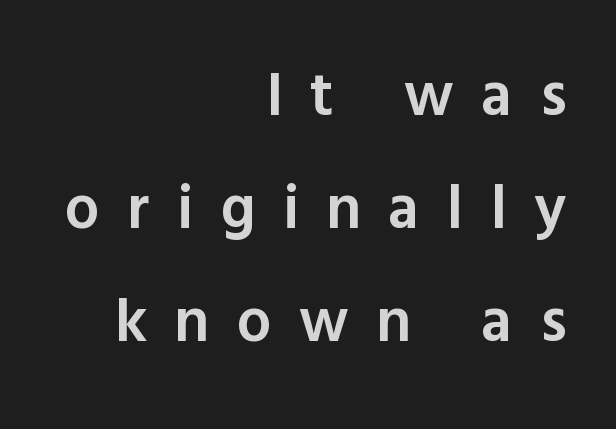
Q: Is the text bold? A: Semi-bold.
Q: Is the text italic (slanted)? A: No, it is upright.
Q: Is the typeface a serif or a sans-serif typeface? A: Sans-serif.
Q: Is the text underlined? A: No.
Q: How is the paragraph aligned? A: Right-aligned.
Q: Is the spacing between letters normal or unusually wide? A: Unusually wide.
Q: Width (condensed, normal, or wide)? A: Normal.
Q: x-height? A: Medium.
Q: Monospaced? A: No.
